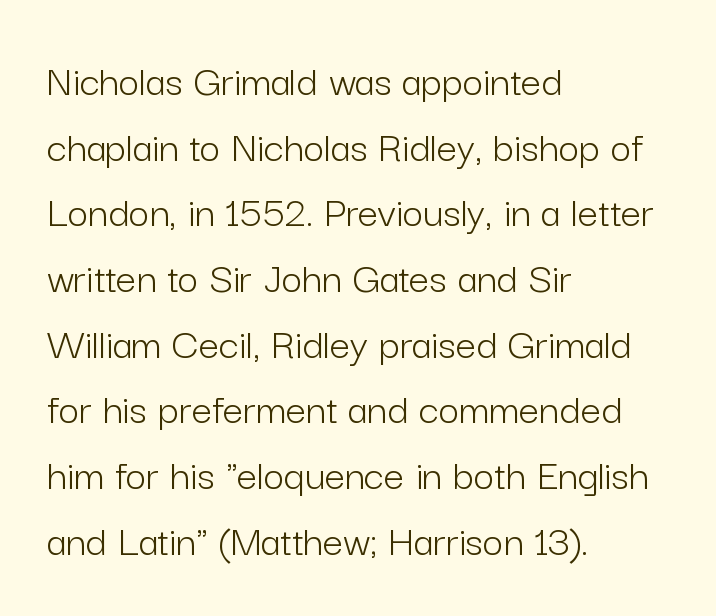
{"serif": "no", "italic": "no", "bold": "no", "weight": "light", "width": "normal", "stroke_contrast": "low", "x_height": "medium", "monospaced": "no", "underline": "no", "align": "left", "line_spacing": "normal", "line_spacing_ratio": 1.46, "letter_spacing": "normal", "letter_spacing_em": 0.0, "glyph_px": 45}
